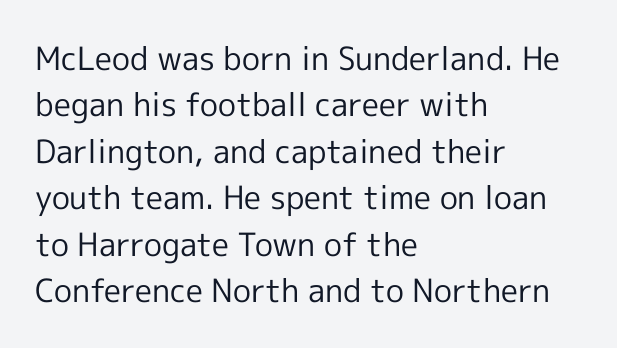
{"serif": "no", "italic": "no", "bold": "no", "weight": "regular", "width": "normal", "x_height": "medium", "monospaced": "no", "underline": "no", "align": "left", "line_spacing": "normal", "line_spacing_ratio": 1.45, "letter_spacing": "normal", "letter_spacing_em": 0.0, "glyph_px": 32}
